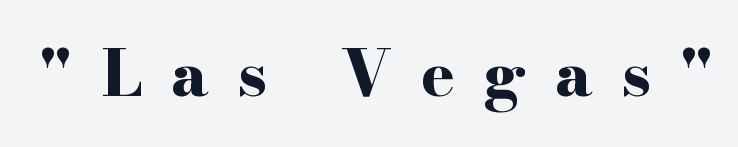
{"serif": "yes", "italic": "no", "bold": "yes", "weight": "bold", "width": "wide", "stroke_contrast": "high", "x_height": "small", "monospaced": "no", "underline": "no", "letter_spacing": "wide", "letter_spacing_em": 0.46, "glyph_px": 63}
